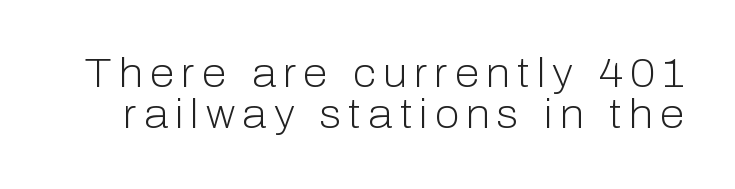
{"serif": "no", "italic": "no", "bold": "no", "weight": "light", "width": "normal", "stroke_contrast": "low", "x_height": "medium", "monospaced": "no", "underline": "no", "line_spacing": "tight", "line_spacing_ratio": 1.03, "glyph_px": 40}
